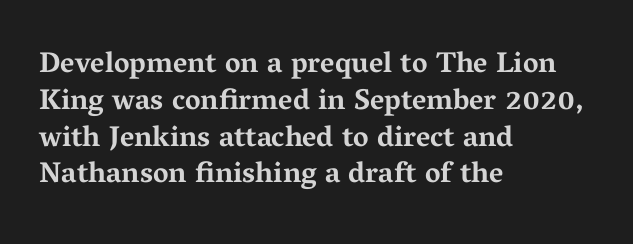
Q: Is the text bold? A: Yes.
Q: Is the text italic (slanted)? A: No, it is upright.
Q: Is the typeface a serif or a sans-serif typeface? A: Serif.
Q: Is the text underlined? A: No.
Q: How is the paragraph aligned? A: Left-aligned.
Q: Is the spacing between letters normal or unusually wide? A: Normal.
Q: Is the spacing between lines tight, normal or loose? A: Normal.
Q: Width (condensed, normal, or wide)? A: Wide.
Q: Stroke contrast? A: Medium.
Q: x-height? A: Medium.
Q: Monospaced? A: No.
